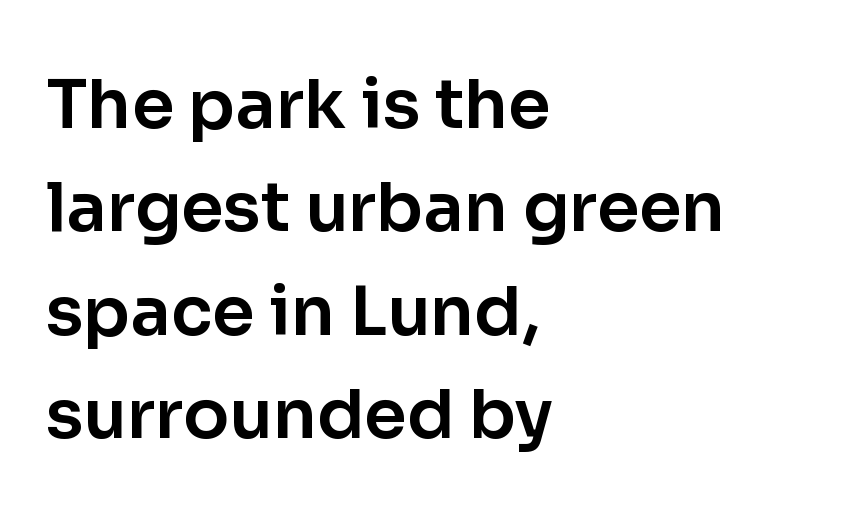
The image shows 68 px sans-serif type, upright; set left-aligned, normal line spacing (1.52x), normal letter spacing, not underlined; low stroke contrast and a medium x-height.
